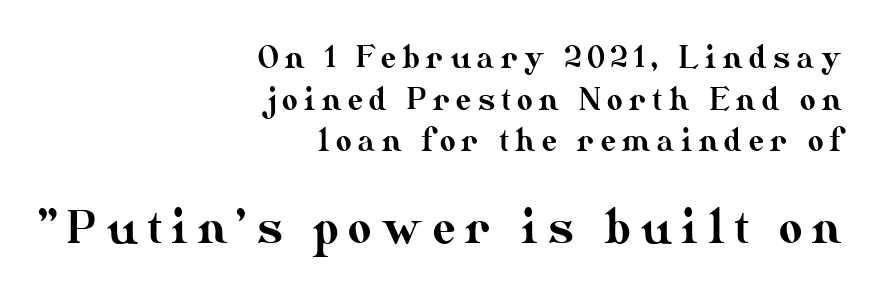
{"italic": "no", "width": "normal", "stroke_contrast": "medium", "x_height": "small", "monospaced": "no", "underline": "no", "align": "right", "line_spacing": "normal", "line_spacing_ratio": 1.39, "letter_spacing": "wide", "letter_spacing_em": 0.22, "larger_block": "second", "size_ratio": 1.5, "glyph_px": 45}
